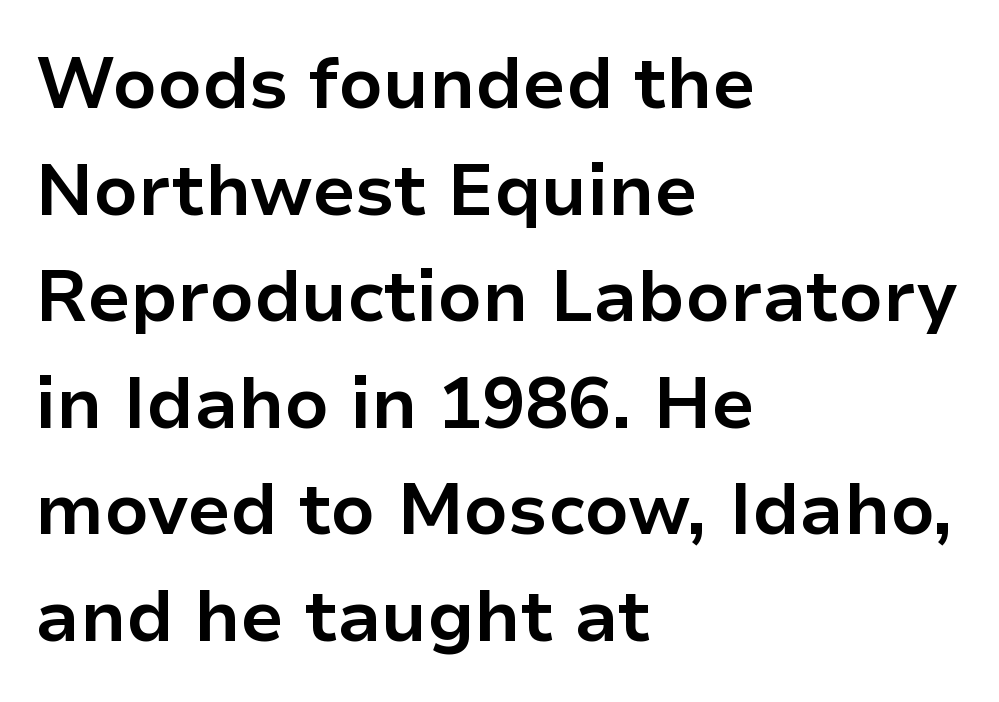
The typography opts for an upright posture over an oblique one. The rendering shows plain stroke endings on the letterforms — a sans-serif design. A typesetter would call this proportional, since set widths differ per character. Caption: standard tracking, unaltered. Weight: bold.
